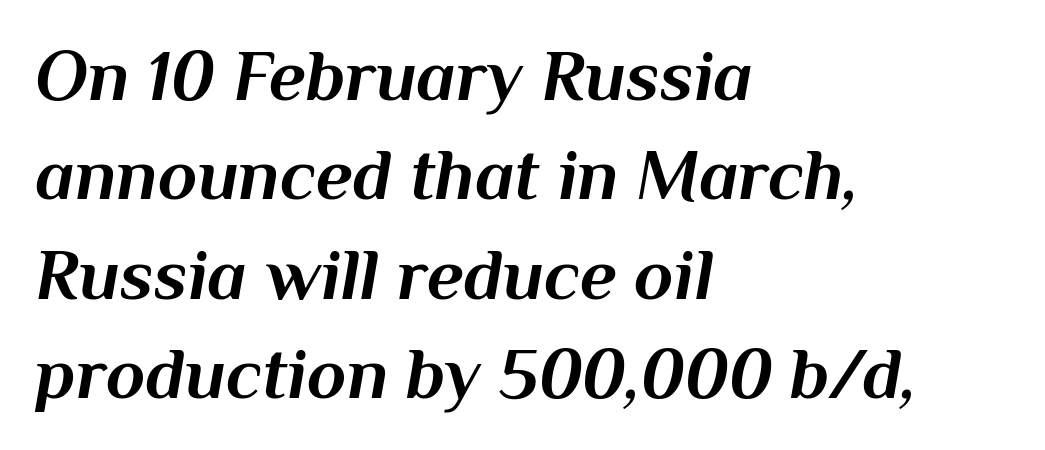
{"italic": "yes", "lean": "right", "slant_degrees": 10, "bold": "yes", "weight": "bold", "width": "normal", "stroke_contrast": "medium", "x_height": "medium", "monospaced": "no", "underline": "no", "align": "left", "line_spacing": "normal", "line_spacing_ratio": 1.38, "letter_spacing": "normal", "letter_spacing_em": 0.0, "glyph_px": 72}
